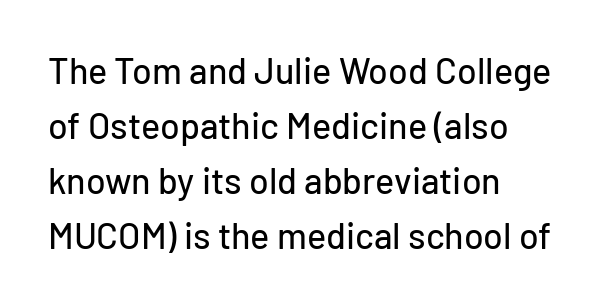
Q: Is the text italic (slanted)? A: No, it is upright.
Q: Is the typeface a serif or a sans-serif typeface? A: Sans-serif.
Q: Is the text underlined? A: No.
Q: How is the paragraph aligned? A: Left-aligned.
Q: Is the spacing between letters normal or unusually wide? A: Normal.
Q: Is the spacing between lines tight, normal or loose? A: Normal.
Q: Width (condensed, normal, or wide)? A: Normal.
Q: Stroke contrast? A: Low.
Q: x-height? A: Medium.
Q: Monospaced? A: No.
